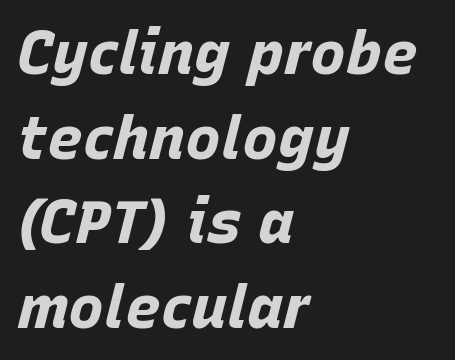
{"italic": "yes", "lean": "right", "slant_degrees": 15, "bold": "yes", "weight": "bold", "width": "normal", "stroke_contrast": "low", "x_height": "large", "monospaced": "no", "underline": "no", "align": "left", "line_spacing": "normal", "line_spacing_ratio": 1.41, "letter_spacing": "normal", "letter_spacing_em": 0.0, "glyph_px": 60}
